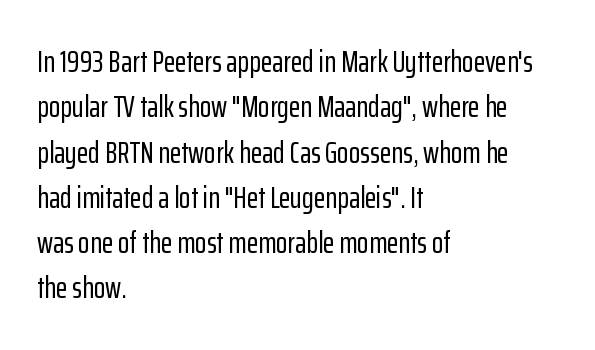
Type style note: lacks serifs. Does the leading feel generous? No, just average. The passage shown has conventional tracking throughout. Note the varied advance widths — an 'i' is clearly narrower than an 'm'. Posture: vertical. No word sits above an underline.
